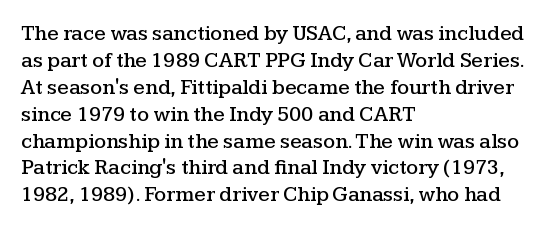
Q: Is the text italic (slanted)? A: No, it is upright.
Q: Is the text underlined? A: No.
Q: How is the paragraph aligned? A: Left-aligned.
Q: Is the spacing between letters normal or unusually wide? A: Normal.
Q: Is the spacing between lines tight, normal or loose? A: Normal.
